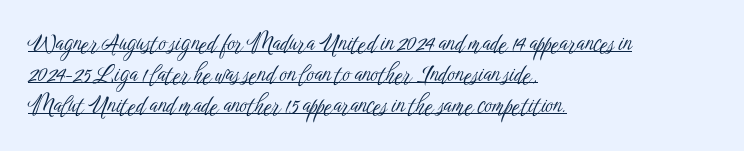
Horizontally, the lines are justified to the leading edge only. Students, note that the glyphs here touch the page at normal intervals. This sample keeps an unexceptional amount of space between lines. Weight: regular or lighter.
